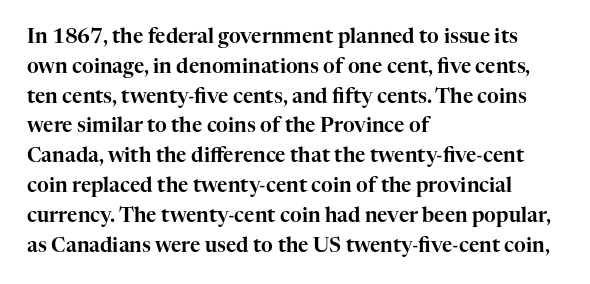
{"italic": "no", "underline": "no", "align": "left", "line_spacing": "normal", "line_spacing_ratio": 1.49, "letter_spacing": "normal", "letter_spacing_em": 0.0, "glyph_px": 20}
